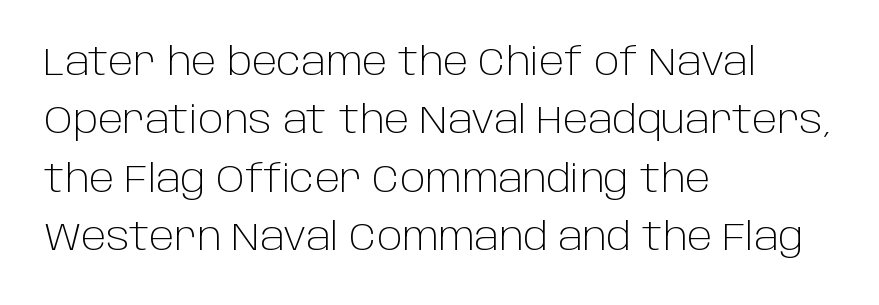
The image shows 39 px light sans-serif type, upright; set left-aligned, normal line spacing (1.5x), normal letter spacing, not underlined; low stroke contrast and a large x-height.
